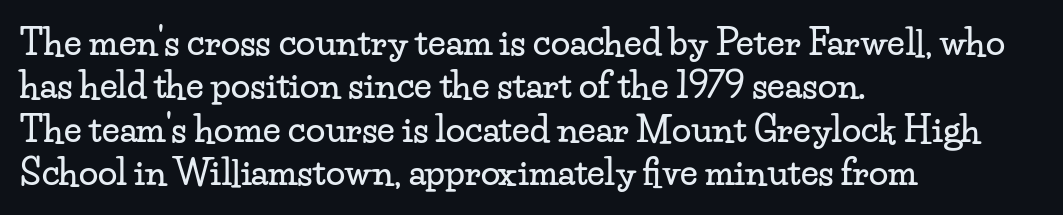
Q: Is the text italic (slanted)? A: No, it is upright.
Q: Is the typeface a serif or a sans-serif typeface? A: Serif.
Q: Is the text underlined? A: No.
Q: How is the paragraph aligned? A: Left-aligned.
Q: Is the spacing between letters normal or unusually wide? A: Normal.
Q: Width (condensed, normal, or wide)? A: Wide.
Q: Stroke contrast? A: Low.
Q: x-height? A: Small.
Q: Monospaced? A: No.
